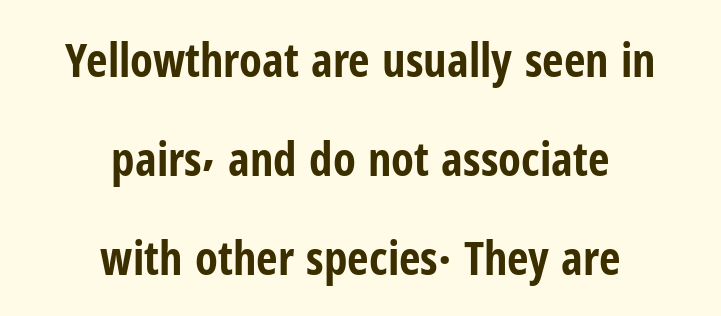
{"serif": "no", "italic": "no", "bold": "yes", "weight": "bold", "width": "condensed", "stroke_contrast": "low", "x_height": "medium", "monospaced": "no", "underline": "no", "align": "center", "line_spacing": "loose", "line_spacing_ratio": 2.11, "letter_spacing": "normal", "letter_spacing_em": 0.0, "glyph_px": 47}
